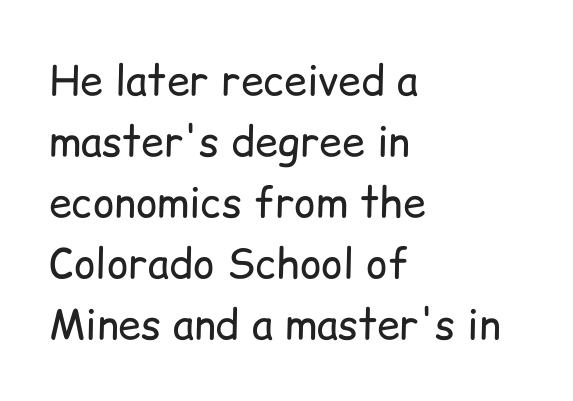
This sample has the flowing, uneven cadence of proportional lettering. This is sans-serif lettering, the kind often seen on screens and signage. This rendering leaves character spacing at its baseline value. The font's upright variant was chosen for this text. Horizontal bands of white between lines are of average thickness.
